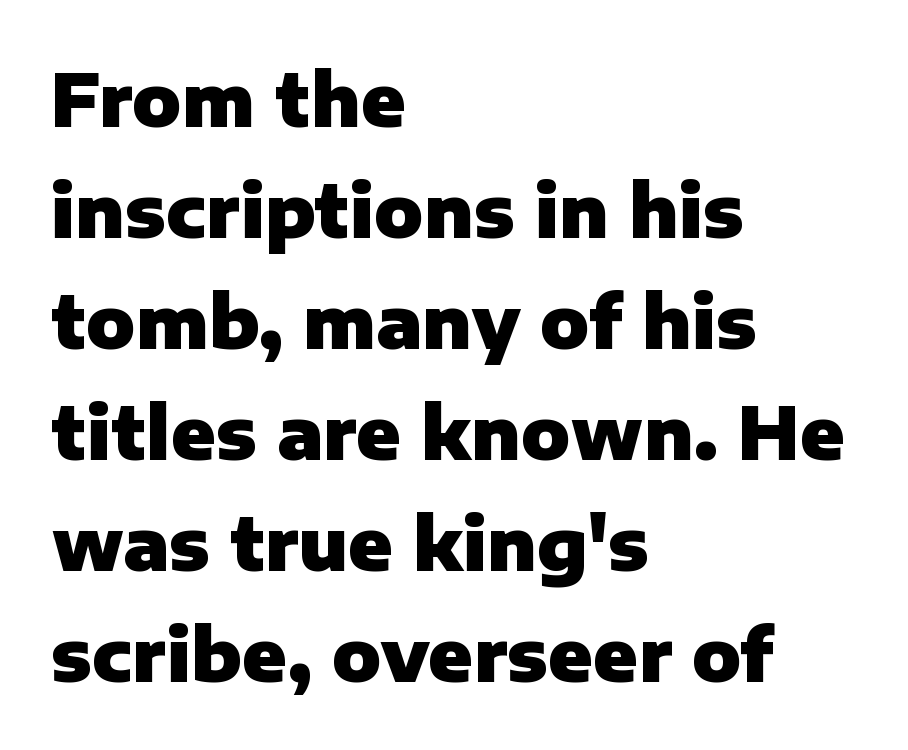
Weight check: bold — yes, fully. Vertical spacing — default. Line starts are locked; line ends wander. The face used here is proportionally spaced, like ordinary book or web type. A typesetter would label this face a sans. The area under the type is left untouched.
